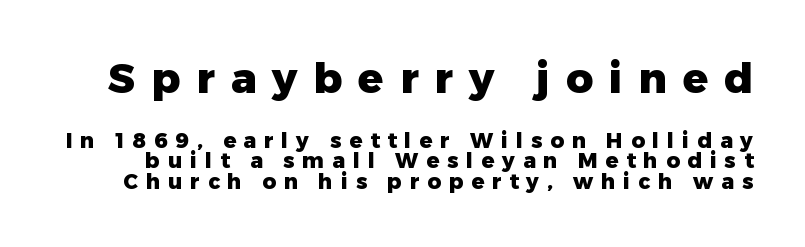
The image shows 42 px heavy sans-serif type, upright; set tight line spacing (0.98x), unusually wide letter spacing (+0.38 em), not underlined; the first (top) block is 2.0x larger; low stroke contrast and a medium x-height.
